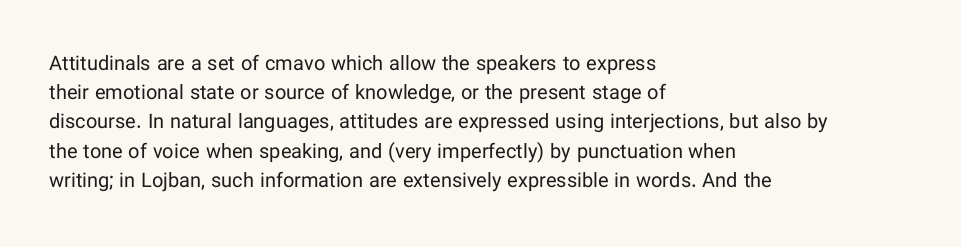
{"italic": "no", "bold": "no", "underline": "no", "align": "left", "line_spacing": "normal", "line_spacing_ratio": 1.46, "letter_spacing": "normal", "letter_spacing_em": 0.0, "glyph_px": 20}
